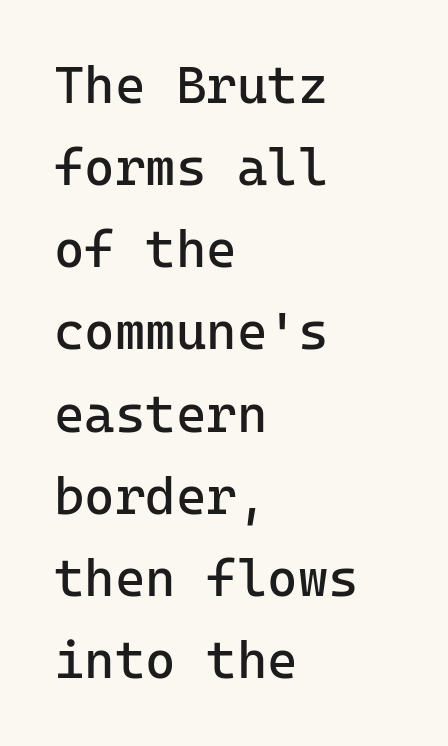
{"serif": "no", "italic": "no", "bold": "no", "weight": "regular", "width": "normal", "stroke_contrast": "low", "x_height": "medium", "monospaced": "yes", "underline": "no", "align": "left", "line_spacing": "normal", "line_spacing_ratio": 1.58, "letter_spacing": "normal", "letter_spacing_em": 0.0, "glyph_px": 52}
